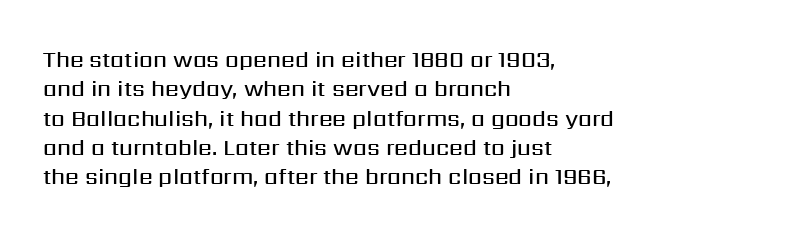
{"italic": "no", "bold": "semi", "underline": "no", "align": "left", "line_spacing": "normal", "line_spacing_ratio": 1.33, "letter_spacing": "normal", "letter_spacing_em": 0.0, "glyph_px": 22}
